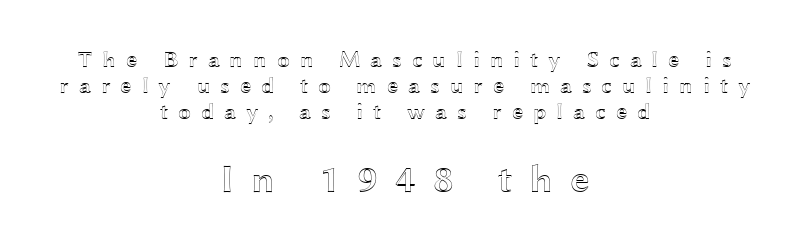
{"italic": "no", "width": "wide", "x_height": "medium", "monospaced": "no", "underline": "no", "align": "center", "line_spacing": "tight", "line_spacing_ratio": 1.13, "letter_spacing": "wide", "letter_spacing_em": 0.43, "larger_block": "second", "size_ratio": 1.74, "glyph_px": 40}
